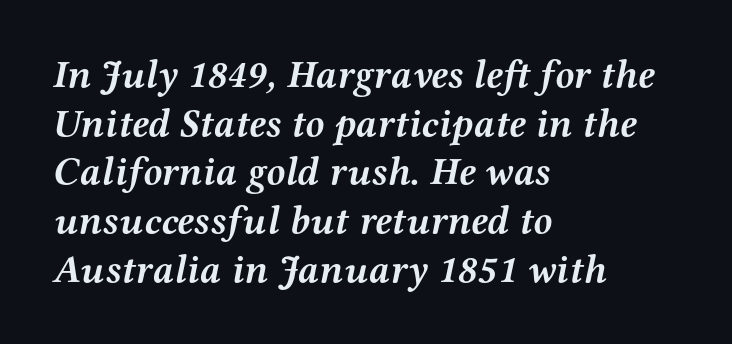
{"serif": "yes", "italic": "yes", "lean": "right", "slant_degrees": 12, "bold": "yes", "weight": "semibold", "width": "wide", "stroke_contrast": "medium", "x_height": "medium", "monospaced": "no", "underline": "no", "align": "left", "line_spacing": "normal", "line_spacing_ratio": 1.25, "letter_spacing": "normal", "letter_spacing_em": 0.0, "glyph_px": 39}
